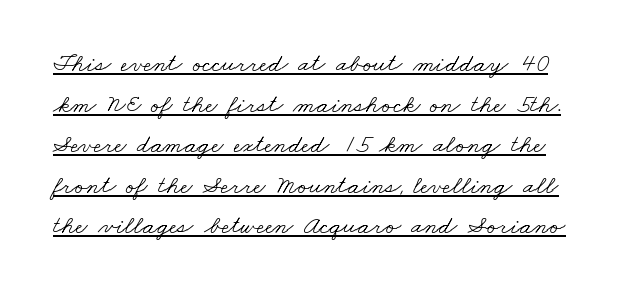
Q: Is the text bold? A: No.
Q: Is the text underlined? A: Yes.
Q: Is the spacing between letters normal or unusually wide? A: Normal.
Q: Is the spacing between lines tight, normal or loose? A: Normal.
